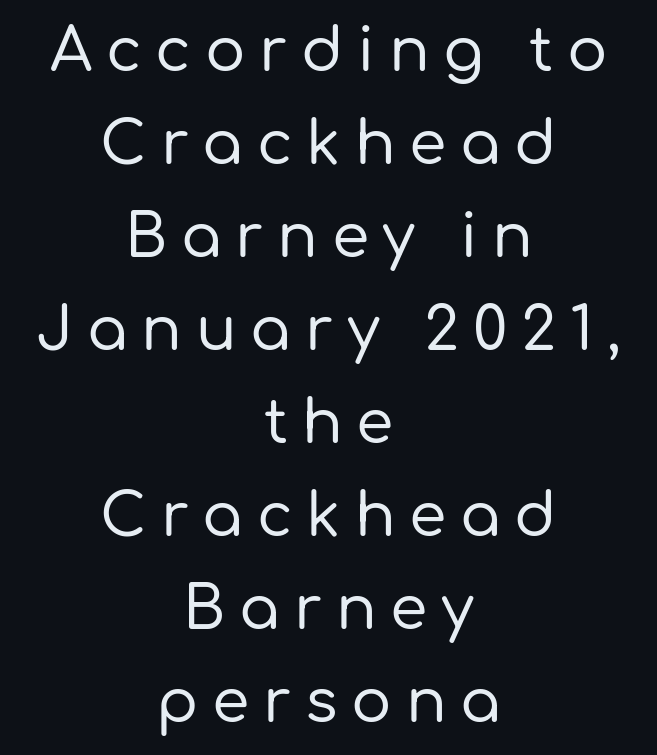
You could only call the tracking loose — the letters float apart. Successive baselines arrive at the customary interval. Each letter keeps its own natural width here, so spacing adapts to shape. Descender tails drop into unmarked territory. Nope, not italic — everything's standing straight. Casual observation: everything's sitting right in the middle.
